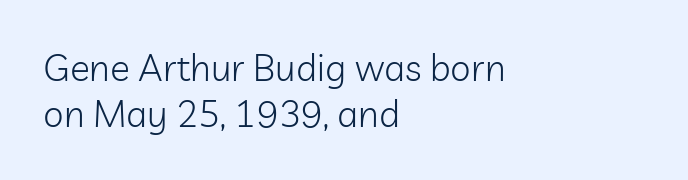
Q: Is the text bold? A: No.
Q: Is the text italic (slanted)? A: No, it is upright.
Q: Is the typeface a serif or a sans-serif typeface? A: Sans-serif.
Q: Is the text underlined? A: No.
Q: How is the paragraph aligned? A: Left-aligned.
Q: Is the spacing between letters normal or unusually wide? A: Normal.
Q: Width (condensed, normal, or wide)? A: Normal.
Q: Stroke contrast? A: Low.
Q: x-height? A: Medium.
Q: Monospaced? A: No.
